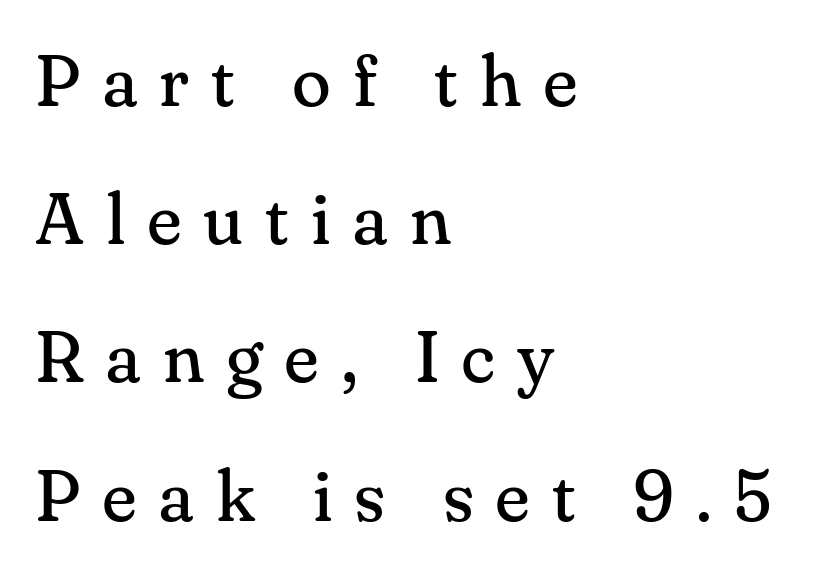
Q: Is the text bold? A: No.
Q: Is the text italic (slanted)? A: No, it is upright.
Q: Is the typeface a serif or a sans-serif typeface? A: Serif.
Q: Is the text underlined? A: No.
Q: How is the paragraph aligned? A: Left-aligned.
Q: Is the spacing between letters normal or unusually wide? A: Unusually wide.
Q: Is the spacing between lines tight, normal or loose? A: Loose.
Q: Width (condensed, normal, or wide)? A: Normal.
Q: Stroke contrast? A: Medium.
Q: x-height? A: Small.
Q: Monospaced? A: No.
